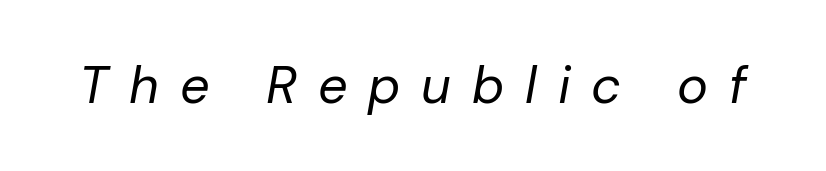
The characters are drawn with everyday or finer stroke widths. The space directly below the letters is spotless. Varying glyph widths throughout — classic text-font behaviour. The letters are spread apart with noticeably loose tracking. There's an unmistakable incline to the writing here.
